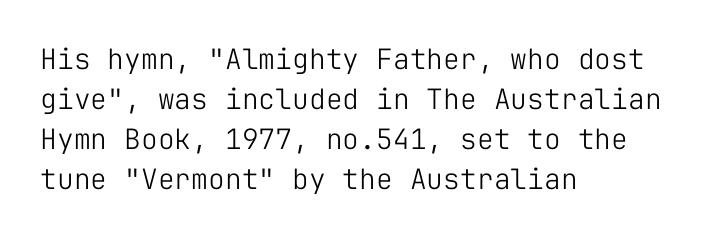
{"serif": "no", "italic": "no", "bold": "no", "weight": "light", "width": "normal", "stroke_contrast": "low", "x_height": "medium", "monospaced": "yes", "underline": "no", "align": "left", "line_spacing": "normal", "line_spacing_ratio": 1.43, "letter_spacing": "normal", "letter_spacing_em": 0.0, "glyph_px": 28}
